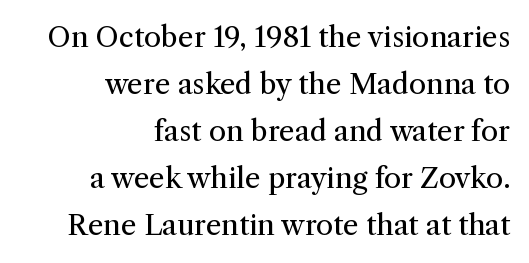
The image shows 28 px regular-weight serif type, upright; set right-aligned, normal line spacing (1.68x), normal letter spacing, not underlined; medium stroke contrast and a medium x-height.
